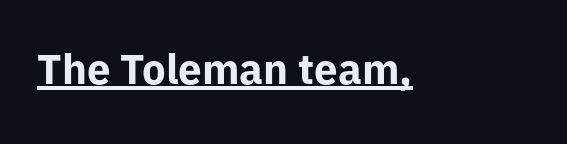
The image shows 42 px bold sans-serif type, upright; set normal letter spacing, underlined; low stroke contrast and a medium x-height.
